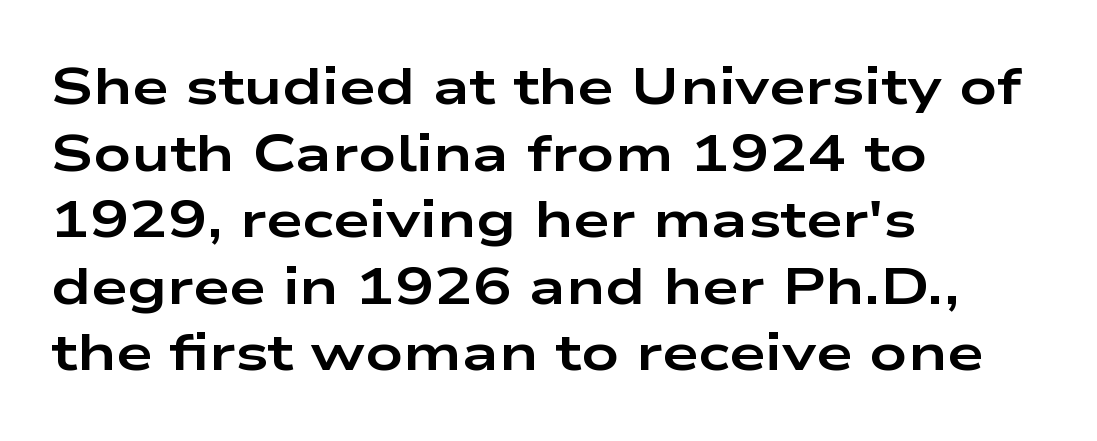
{"serif": "no", "italic": "no", "bold": "yes", "weight": "bold", "width": "wide", "stroke_contrast": "low", "x_height": "medium", "monospaced": "no", "underline": "no", "align": "left", "line_spacing": "normal", "line_spacing_ratio": 1.28, "letter_spacing": "normal", "letter_spacing_em": 0.0, "glyph_px": 52}
